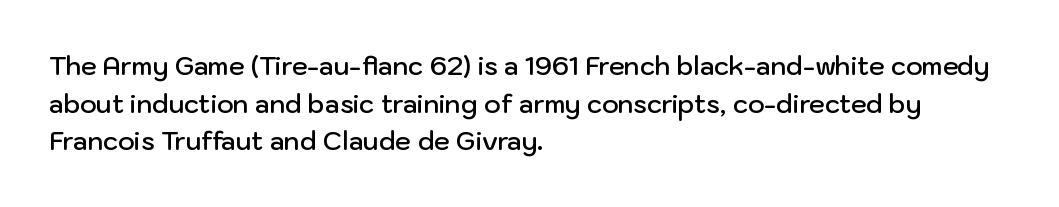
Q: Is the text bold? A: Semi-bold.
Q: Is the text italic (slanted)? A: No, it is upright.
Q: Is the text underlined? A: No.
Q: How is the paragraph aligned? A: Left-aligned.
Q: Is the spacing between letters normal or unusually wide? A: Normal.
Q: Is the spacing between lines tight, normal or loose? A: Normal.
